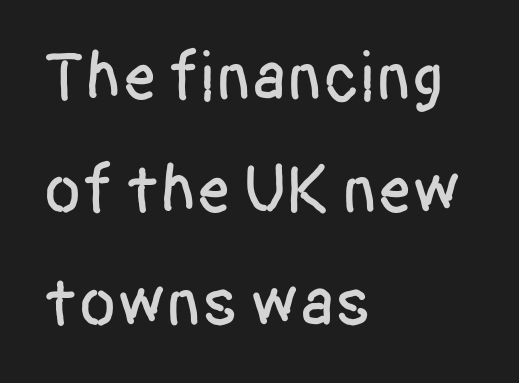
The image shows 69 px condensed sans-serif type, upright; set left-aligned, normal line spacing (1.64x), normal letter spacing, not underlined; low stroke contrast and a large x-height.
